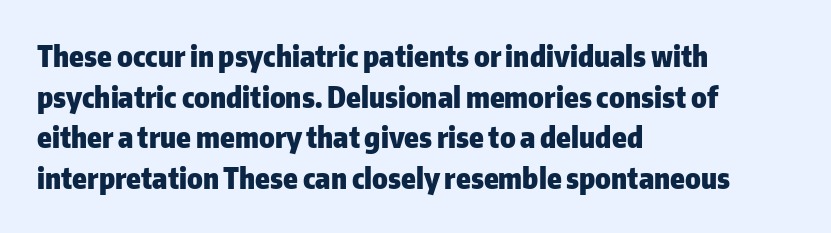
The image shows 29 px heavy sans-serif type, upright; set left-aligned, normal line spacing (1.4x), normal letter spacing, not underlined; low stroke contrast and a medium x-height.
